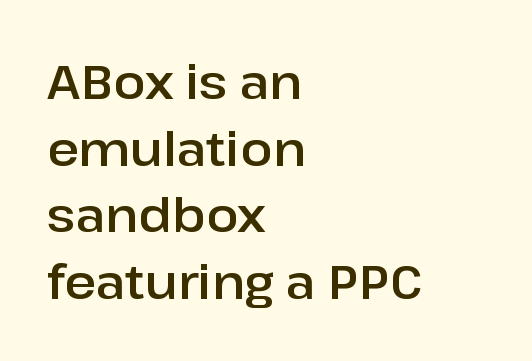
Q: Is the text italic (slanted)? A: No, it is upright.
Q: Is the typeface a serif or a sans-serif typeface? A: Sans-serif.
Q: Is the text underlined? A: No.
Q: How is the paragraph aligned? A: Left-aligned.
Q: Is the spacing between letters normal or unusually wide? A: Normal.
Q: Is the spacing between lines tight, normal or loose? A: Normal.
Q: Width (condensed, normal, or wide)? A: Normal.
Q: Stroke contrast? A: Low.
Q: x-height? A: Medium.
Q: Monospaced? A: No.
